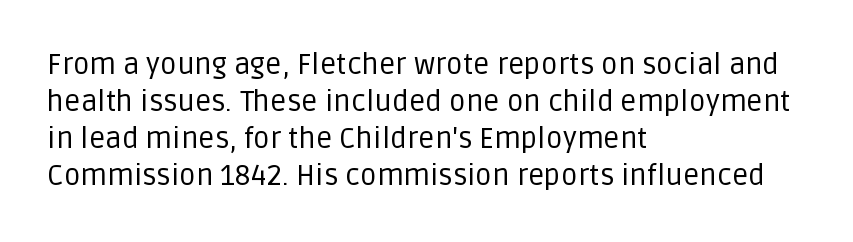
{"serif": "no", "italic": "no", "bold": "no", "weight": "regular", "width": "normal", "stroke_contrast": "low", "x_height": "large", "monospaced": "no", "underline": "no", "align": "left", "line_spacing": "normal", "line_spacing_ratio": 1.28, "letter_spacing": "normal", "letter_spacing_em": 0.0, "glyph_px": 29}
